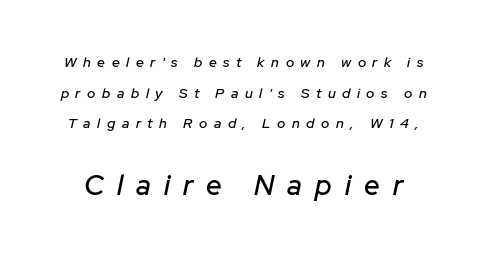
The image shows 28 px text type, italic (leaning right); set loose line spacing (2.19x), unusually wide letter spacing (+0.47 em), not underlined; the second (bottom) block is 2.0x larger; low stroke contrast and a medium x-height.
